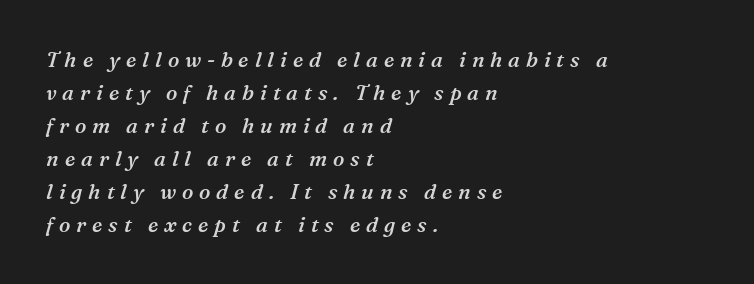
{"italic": "yes", "lean": "right", "slant_degrees": 16, "bold": "semi", "underline": "no", "align": "left", "line_spacing": "normal", "line_spacing_ratio": 1.57, "letter_spacing": "wide", "letter_spacing_em": 0.28, "glyph_px": 21}
